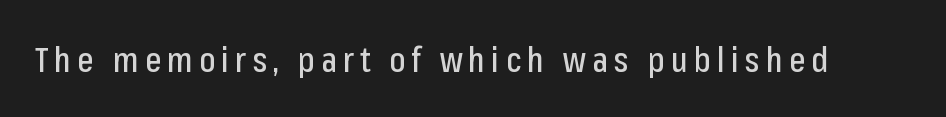
Spacing verdict: proportional, widths tailored to each character. Is this a sans? Yes — the strokes have no serifs. Vertical strokes here are truly vertical. The string is rendered with underlining switched off.
